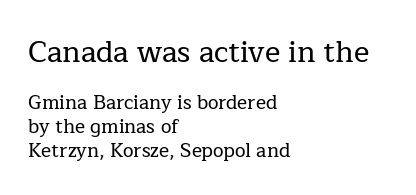
Rule under the text: the space is simply empty. Short and long lines alike share a common starting point at left. Vertical spacing — default. You can tell it's not italic because the verticals are truly vertical.
